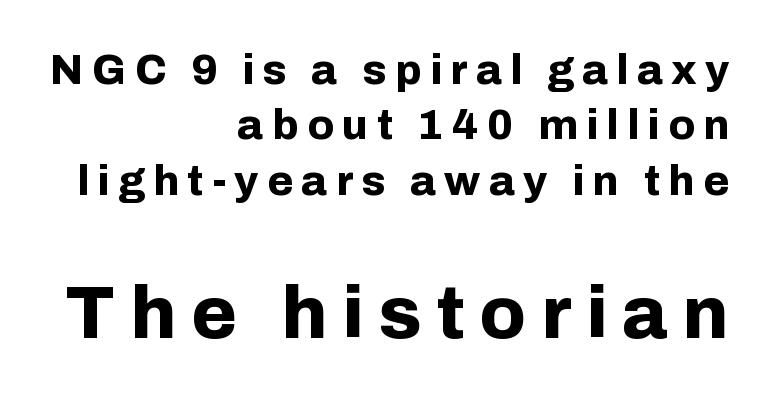
{"serif": "no", "italic": "no", "bold": "yes", "weight": "bold", "width": "normal", "stroke_contrast": "low", "x_height": "medium", "monospaced": "no", "underline": "no", "align": "right", "line_spacing": "normal", "line_spacing_ratio": 1.32, "letter_spacing": "wide", "letter_spacing_em": 0.2, "larger_block": "second", "size_ratio": 1.76, "glyph_px": 74}
